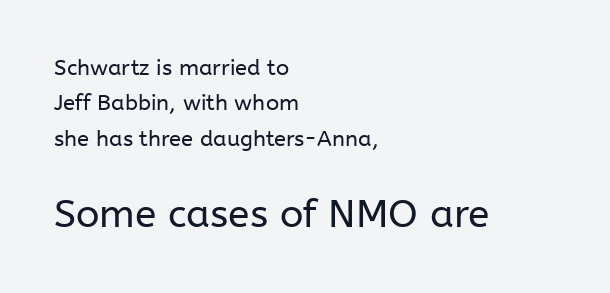
The image shows 39 px regular-weight sans-serif type, upright; set left-aligned, normal line spacing (1.61x), normal letter spacing, not underlined; the second (bottom) block is 1.77x larger; low stroke contrast and a medium x-height.
